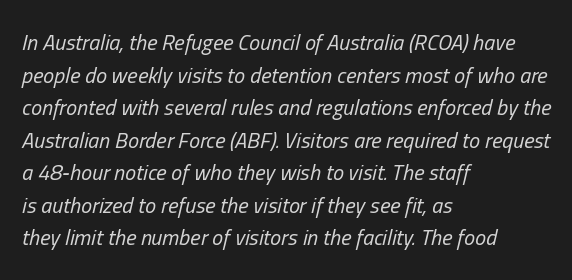
Q: Is the text bold? A: No.
Q: Is the text italic (slanted)? A: Yes, it leans right by about 13 degrees.
Q: Is the text underlined? A: No.
Q: How is the paragraph aligned? A: Left-aligned.
Q: Is the spacing between letters normal or unusually wide? A: Normal.
Q: Is the spacing between lines tight, normal or loose? A: Normal.
